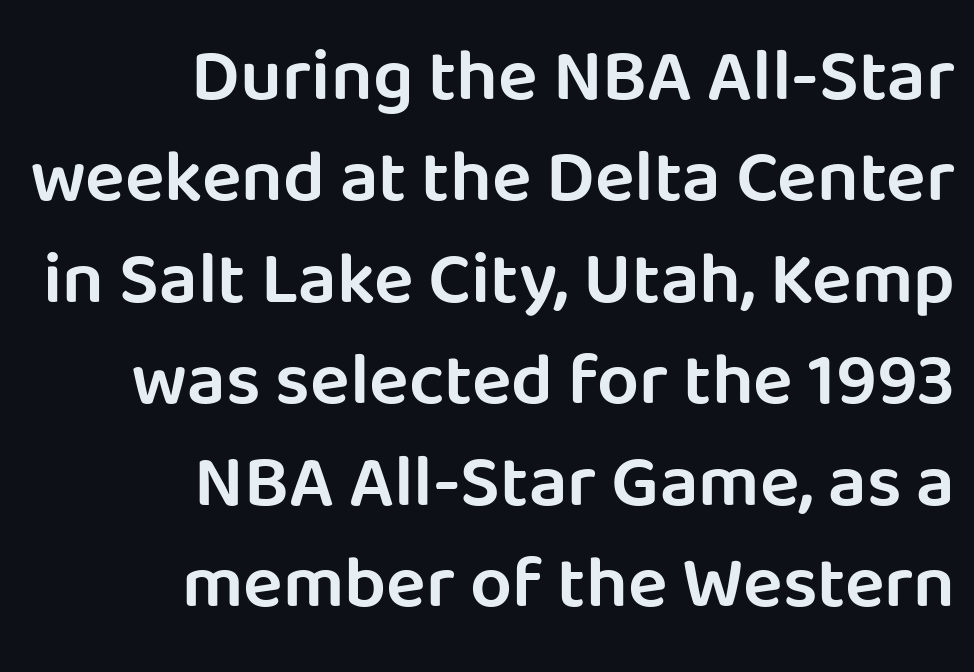
The image shows 74 px semibold sans-serif type, upright; set right-aligned, normal line spacing (1.37x), normal letter spacing, not underlined; low stroke contrast and a large x-height.
